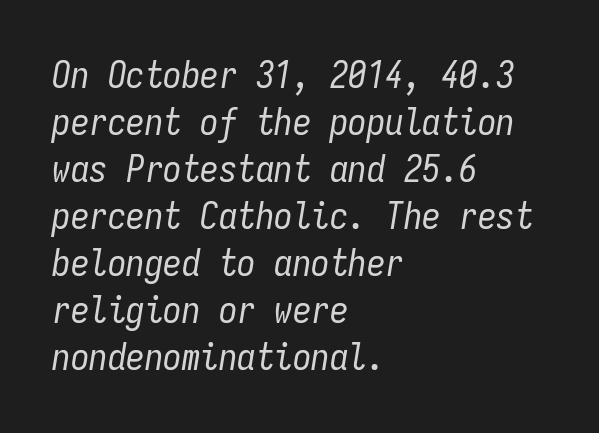
{"italic": "yes", "lean": "right", "slant_degrees": 9, "bold": "no", "weight": "regular", "width": "condensed", "stroke_contrast": "low", "x_height": "medium", "monospaced": "yes", "underline": "no", "align": "left", "line_spacing": "normal", "line_spacing_ratio": 1.27, "letter_spacing": "normal", "letter_spacing_em": 0.0, "glyph_px": 37}
